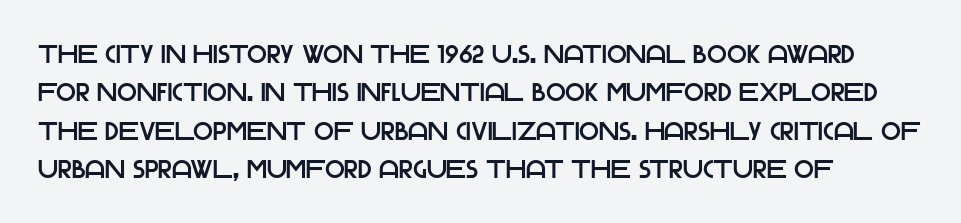
Q: Is the text italic (slanted)? A: No, it is upright.
Q: Is the text underlined? A: No.
Q: How is the paragraph aligned? A: Left-aligned.
Q: Is the spacing between letters normal or unusually wide? A: Normal.
Q: Is the spacing between lines tight, normal or loose? A: Normal.
